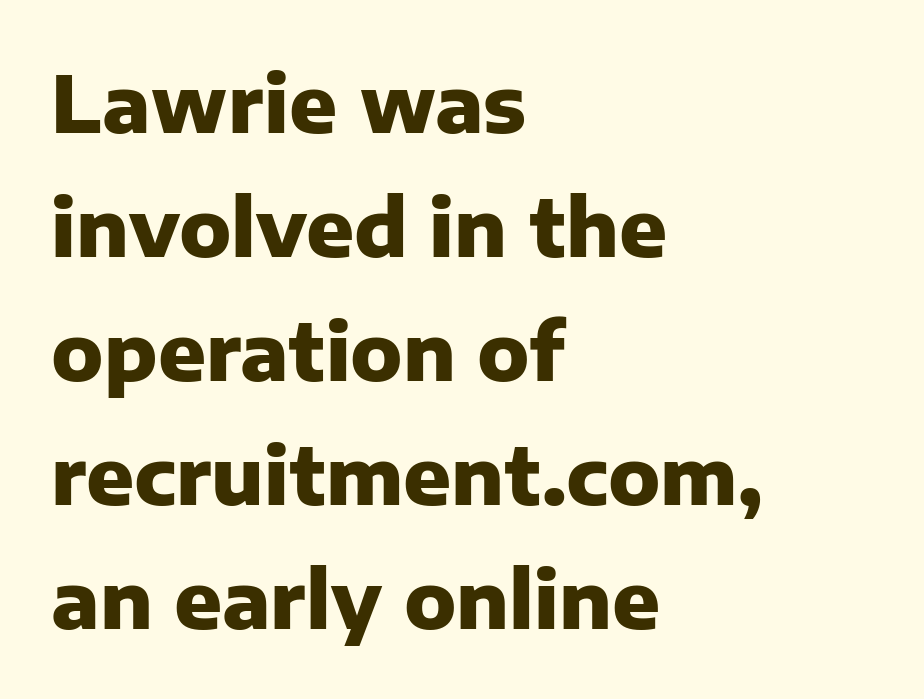
Is the letter spacing exaggerated? No — it looks like the ordinary default. The lines sit at an ordinary, default distance from one another. The ragged edge is on the right, which tells us the setting is flush left. Think of a printed novel: that variable character pitch is what you see here.
